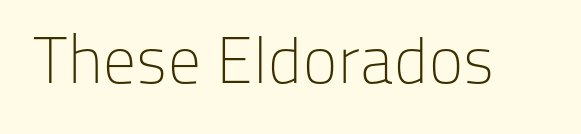
Grotesque or geometric, the face here clearly has no serifs. Character widths vary here, with narrow letters taking less room than wide ones. The typography opts for an upright posture over an oblique one. The words here are not underlined.
